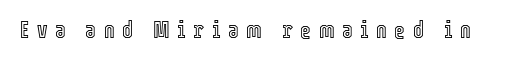
A typesetter would mark this as roman, not italic. The passage shown has open, widely tracked lettering throughout. Each row of text sits above clean, open space.
